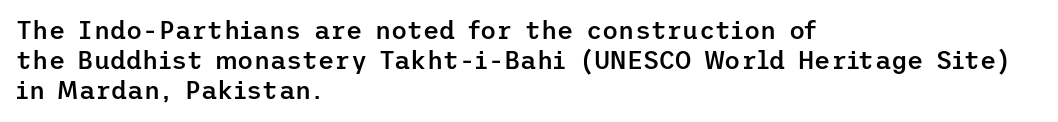
Q: Is the text bold? A: Semi-bold.
Q: Is the text italic (slanted)? A: No, it is upright.
Q: Is the text underlined? A: No.
Q: How is the paragraph aligned? A: Left-aligned.
Q: Is the spacing between letters normal or unusually wide? A: Normal.
